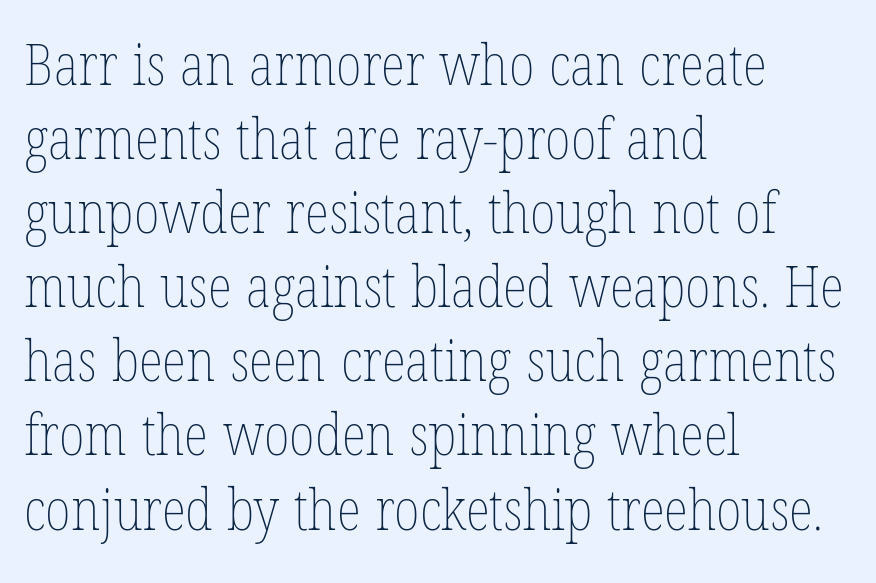
{"italic": "no", "bold": "no", "weight": "thin", "width": "condensed", "stroke_contrast": "low", "x_height": "medium", "monospaced": "no", "underline": "no", "align": "left", "line_spacing": "normal", "line_spacing_ratio": 1.3, "letter_spacing": "normal", "letter_spacing_em": 0.0, "glyph_px": 57}
